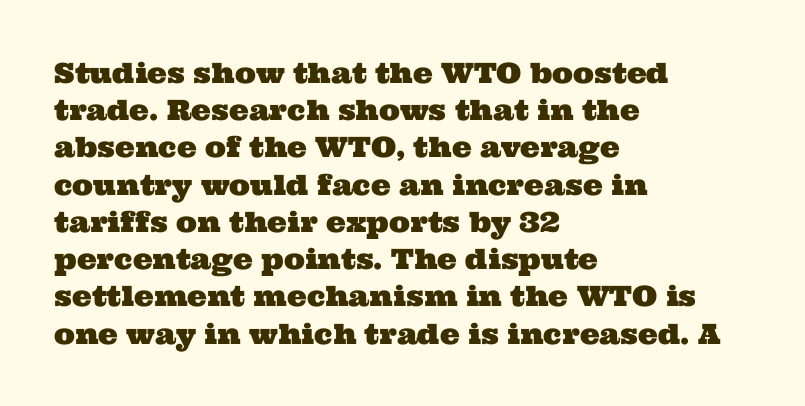
The image shows 28 px wide serif type; set left-aligned, normal line spacing (1.33x), normal letter spacing, not underlined; medium stroke contrast and a medium x-height.
